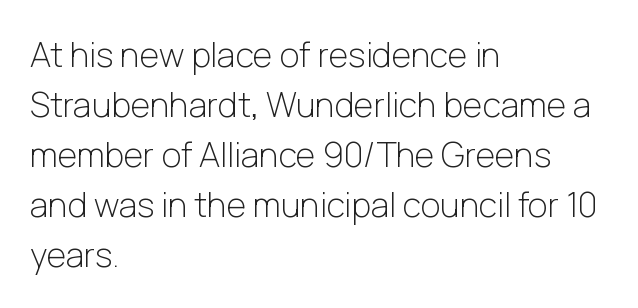
The image shows 34 px light sans-serif type, upright; set left-aligned, normal line spacing (1.47x), normal letter spacing, not underlined; low stroke contrast and a medium x-height.
